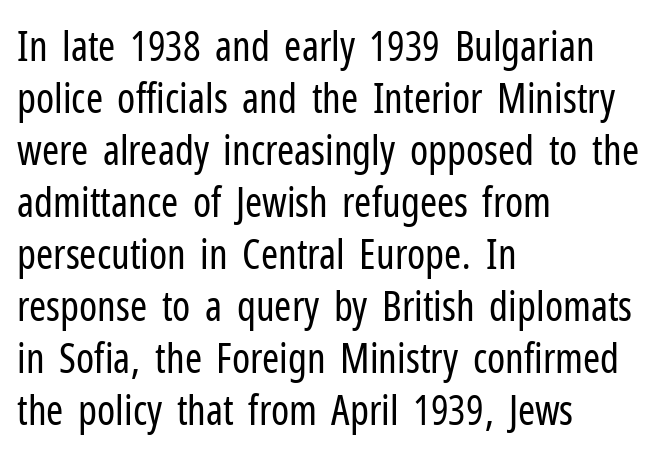
The image shows 41 px regular-weight, condensed sans-serif type, upright; set left-aligned, normal line spacing (1.27x), normal letter spacing, not underlined; low stroke contrast and a medium x-height.
